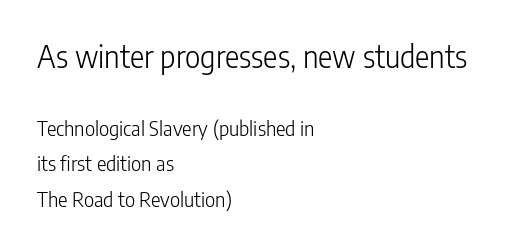
Q: Is the text bold? A: No.
Q: Is the text italic (slanted)? A: No, it is upright.
Q: Is the typeface a serif or a sans-serif typeface? A: Sans-serif.
Q: Is the text underlined? A: No.
Q: How is the paragraph aligned? A: Left-aligned.
Q: Is the spacing between letters normal or unusually wide? A: Normal.
Q: Which block of text is set in a larger size, the first (top) or the second (bottom)? A: The first (top) one.
Q: Width (condensed, normal, or wide)? A: Condensed.
Q: Stroke contrast? A: Low.
Q: x-height? A: Medium.
Q: Monospaced? A: No.
